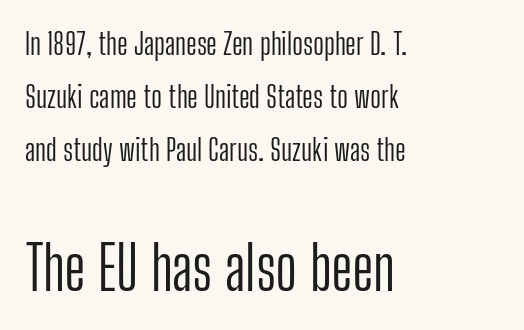
{"serif": "no", "italic": "no", "bold": "no", "weight": "light", "width": "condensed", "stroke_contrast": "low", "x_height": "medium", "monospaced": "no", "underline": "no", "align": "left", "line_spacing_ratio": 1.76, "letter_spacing": "normal", "letter_spacing_em": 0.0, "larger_block": "second", "size_ratio": 2.0, "glyph_px": 60}
